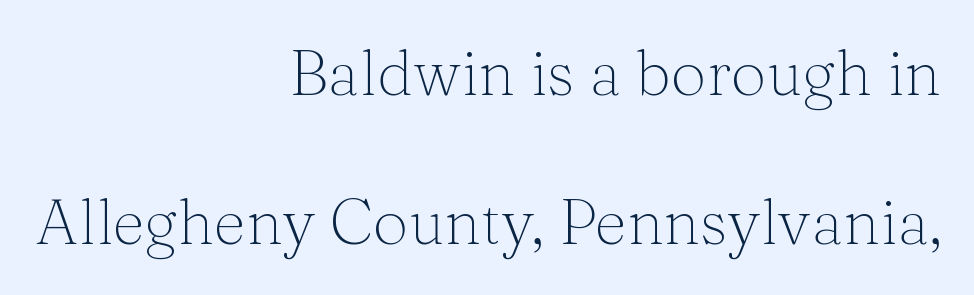
{"serif": "yes", "italic": "no", "bold": "no", "weight": "light", "width": "normal", "stroke_contrast": "medium", "x_height": "medium", "monospaced": "no", "underline": "no", "align": "right", "line_spacing": "loose", "line_spacing_ratio": 2.37, "letter_spacing": "normal", "letter_spacing_em": 0.0, "glyph_px": 63}
